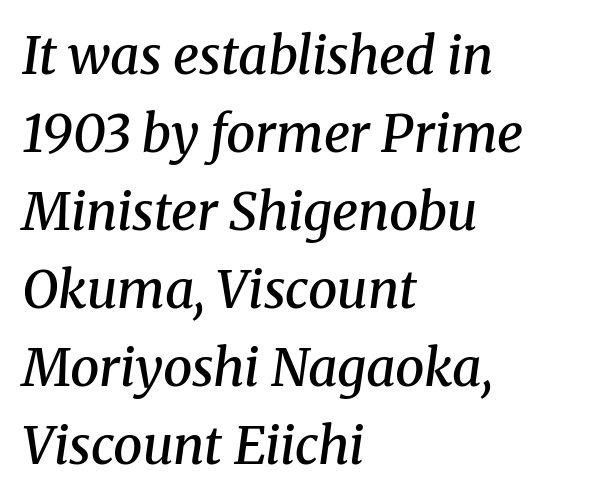
Q: Is the text bold? A: Semi-bold.
Q: Is the text italic (slanted)? A: Yes, it leans right by about 8 degrees.
Q: Is the typeface a serif or a sans-serif typeface? A: Serif.
Q: Is the text underlined? A: No.
Q: How is the paragraph aligned? A: Left-aligned.
Q: Is the spacing between letters normal or unusually wide? A: Normal.
Q: Is the spacing between lines tight, normal or loose? A: Normal.
Q: Width (condensed, normal, or wide)? A: Normal.
Q: Stroke contrast? A: Medium.
Q: x-height? A: Medium.
Q: Monospaced? A: No.
